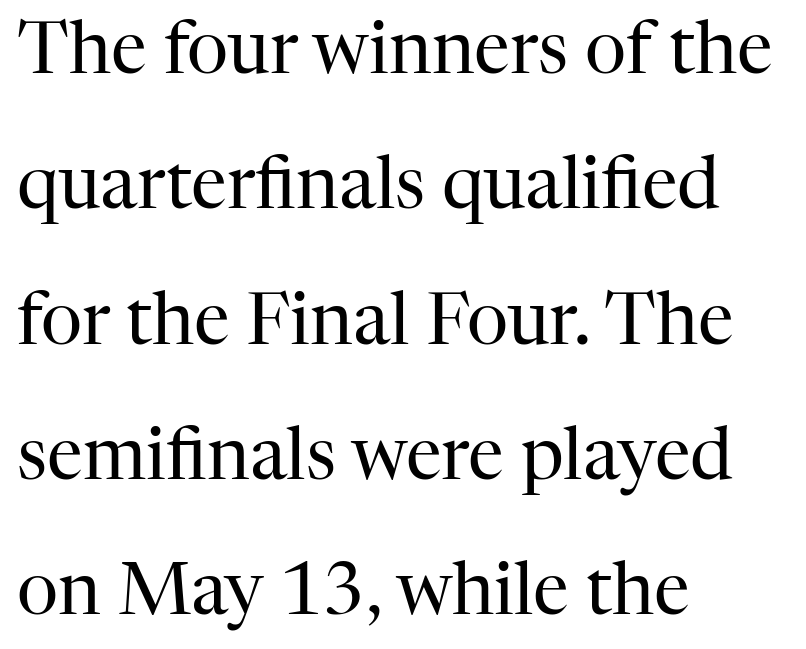
The image shows 72 px regular-weight serif type, upright; set left-aligned, line spacing 1.88x, normal letter spacing, not underlined; high stroke contrast and a medium x-height.
